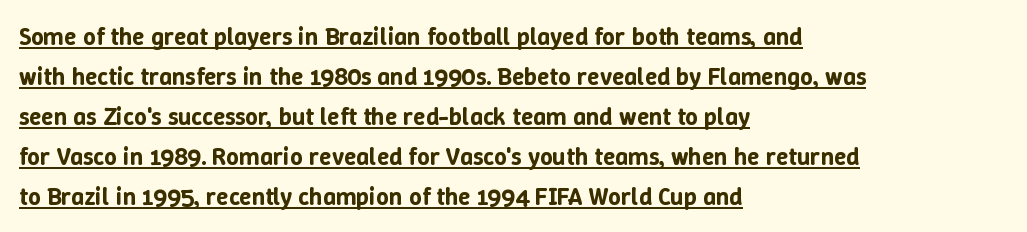
The image shows 25 px text type, upright; set left-aligned, normal line spacing (1.6x), normal letter spacing, underlined.
